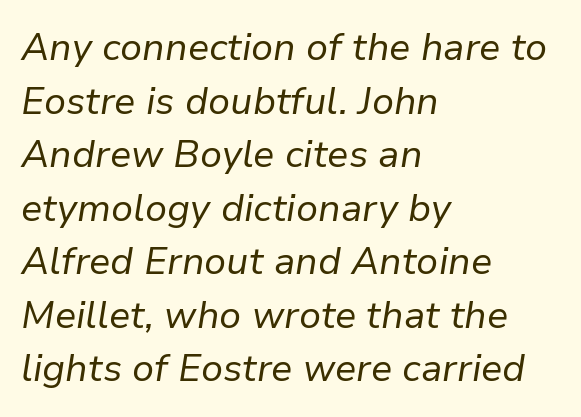
{"italic": "yes", "lean": "right", "slant_degrees": 9, "bold": "no", "weight": "regular", "width": "normal", "stroke_contrast": "low", "x_height": "medium", "monospaced": "no", "underline": "no", "align": "left", "line_spacing": "normal", "line_spacing_ratio": 1.41, "letter_spacing": "normal", "letter_spacing_em": 0.0, "glyph_px": 38}
